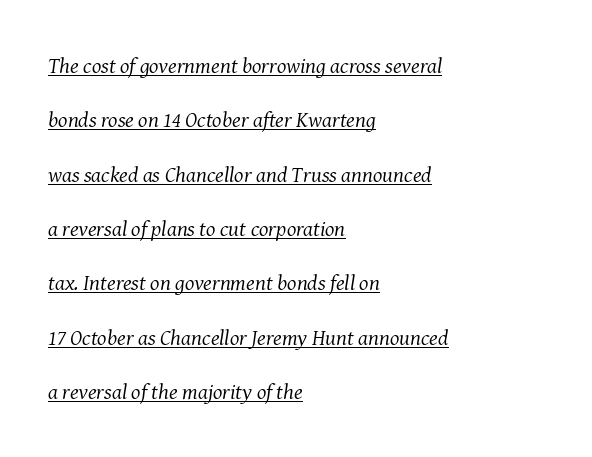
Horizontal bands of white between lines are thick stripes. The font sits on the lighter half of the weight spectrum, regular included. A student would call this left alignment; a typographer would say flush left, rag right. Looks like someone drew a line under every word here. The letterforms sit shoulder to shoulder at normal distance.
